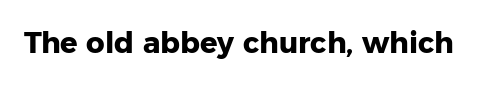
The letters stand upright; this is a roman face. The foot of each line stays bare and open. Tracking here is standard; glyphs follow each other at the usual distance. You can tell from the bare stems that sans-serif type was used. The characters look thick and weighty, a clear bold. Proportional: the letters do not fall into vertical columns.
